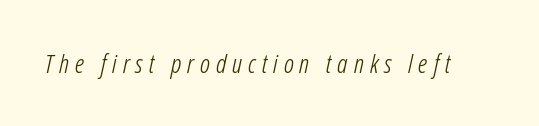
{"italic": "yes", "lean": "right", "slant_degrees": 12, "bold": "no", "underline": "no", "letter_spacing": "wide", "letter_spacing_em": 0.23, "glyph_px": 26}
